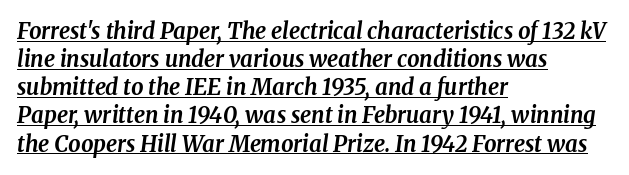
Q: Is the text bold? A: Yes.
Q: Is the text italic (slanted)? A: Yes, it leans right by about 8 degrees.
Q: Is the text underlined? A: Yes.
Q: How is the paragraph aligned? A: Left-aligned.
Q: Is the spacing between letters normal or unusually wide? A: Normal.
Q: Is the spacing between lines tight, normal or loose? A: Normal.
